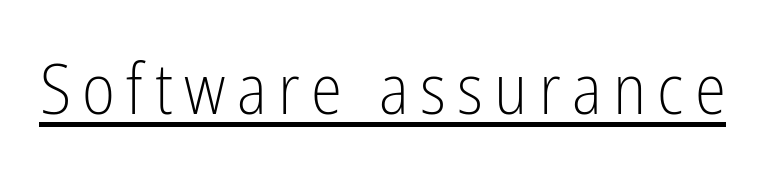
The image shows 71 px light, condensed sans-serif type, upright; set underlined; low stroke contrast and a medium x-height.
